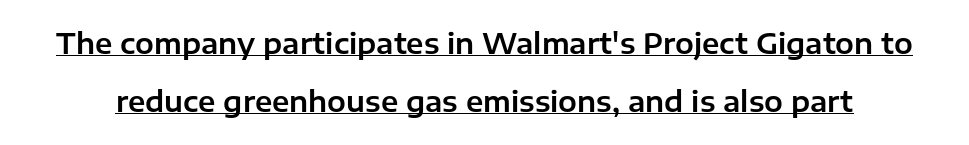
Stroke terminals: plain, sans-serif. Do the characters align in a grid? No, the font is proportional. Has an underline been added? It has. Italic? Not at all — the glyphs are vertical. Characters follow at the spacing the type designer built in. A great deal of white space separates one row of letters from the next.
